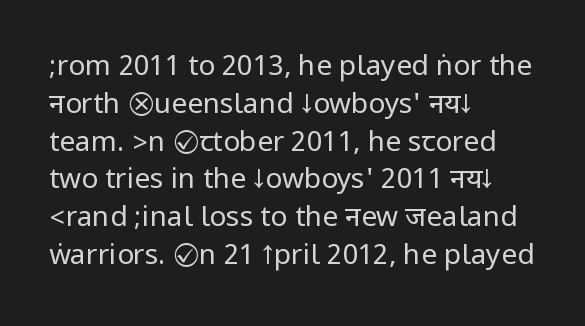
Underlining? Definitely not there. Heft: none added — not bold. Interline gaps are of average width in this sample. The horizontal fit of the characters is conventional and even.
